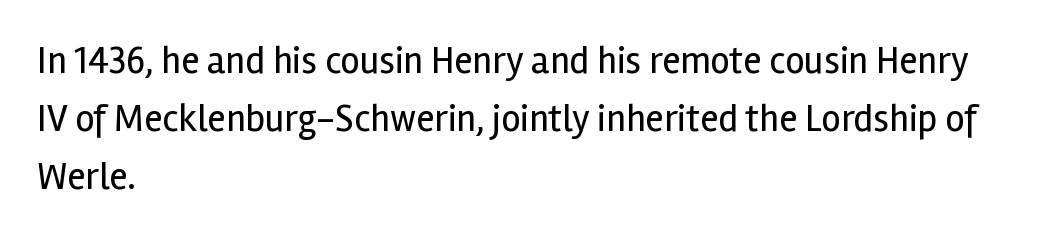
Q: Is the text bold? A: No.
Q: Is the text italic (slanted)? A: No, it is upright.
Q: Is the typeface a serif or a sans-serif typeface? A: Sans-serif.
Q: Is the text underlined? A: No.
Q: How is the paragraph aligned? A: Left-aligned.
Q: Is the spacing between letters normal or unusually wide? A: Normal.
Q: Is the spacing between lines tight, normal or loose? A: Normal.
Q: Width (condensed, normal, or wide)? A: Normal.
Q: x-height? A: Medium.
Q: Monospaced? A: No.
